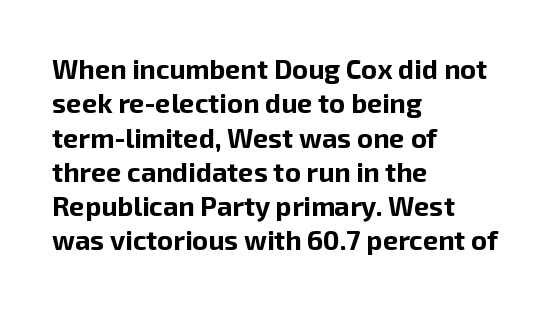
Q: Is the text bold? A: Yes.
Q: Is the text italic (slanted)? A: No, it is upright.
Q: Is the text underlined? A: No.
Q: How is the paragraph aligned? A: Left-aligned.
Q: Is the spacing between letters normal or unusually wide? A: Normal.
Q: Is the spacing between lines tight, normal or loose? A: Normal.
